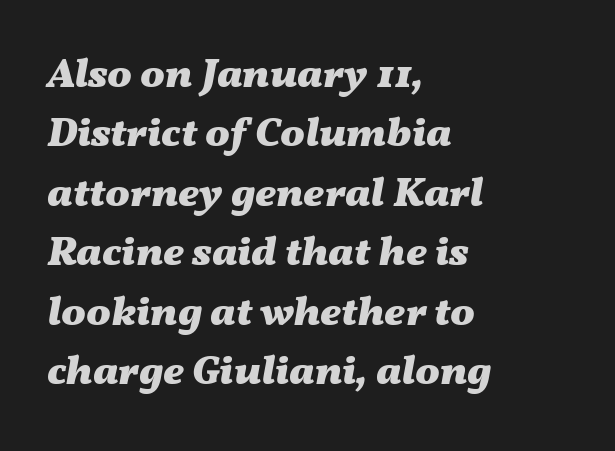
Q: Is the text bold? A: Yes.
Q: Is the text italic (slanted)? A: Yes, it leans right by about 11 degrees.
Q: Is the text underlined? A: No.
Q: How is the paragraph aligned? A: Left-aligned.
Q: Is the spacing between letters normal or unusually wide? A: Normal.
Q: Is the spacing between lines tight, normal or loose? A: Normal.
Q: Width (condensed, normal, or wide)? A: Wide.
Q: Stroke contrast? A: Medium.
Q: x-height? A: Medium.
Q: Monospaced? A: No.
